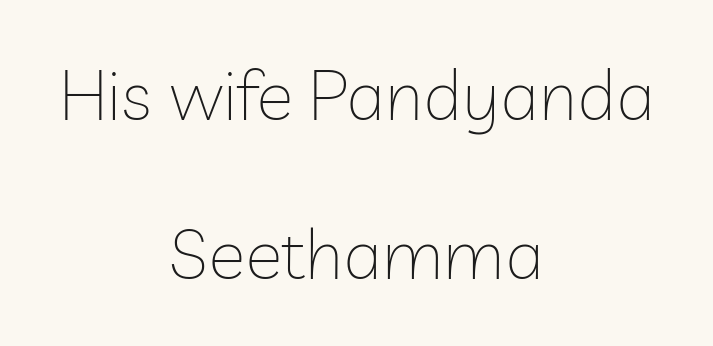
The image shows 70 px thin sans-serif type, upright; set centered, loose line spacing (2.27x), normal letter spacing, not underlined; low stroke contrast and a medium x-height.
